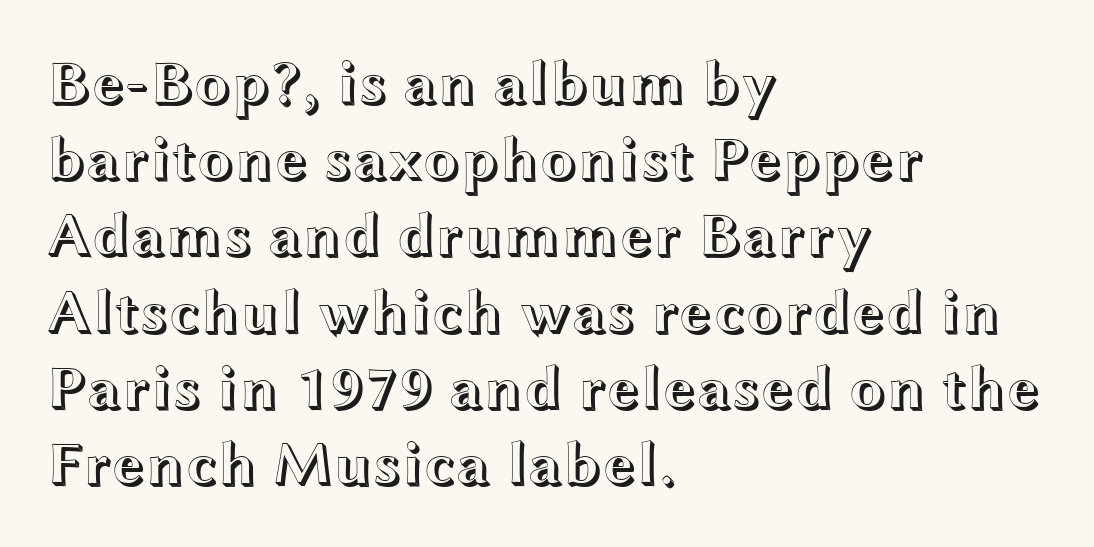
Q: Is the text italic (slanted)? A: No, it is upright.
Q: Is the text underlined? A: No.
Q: How is the paragraph aligned? A: Left-aligned.
Q: Is the spacing between letters normal or unusually wide? A: Normal.
Q: Is the spacing between lines tight, normal or loose? A: Normal.
Q: Width (condensed, normal, or wide)? A: Wide.
Q: x-height? A: Medium.
Q: Monospaced? A: No.
